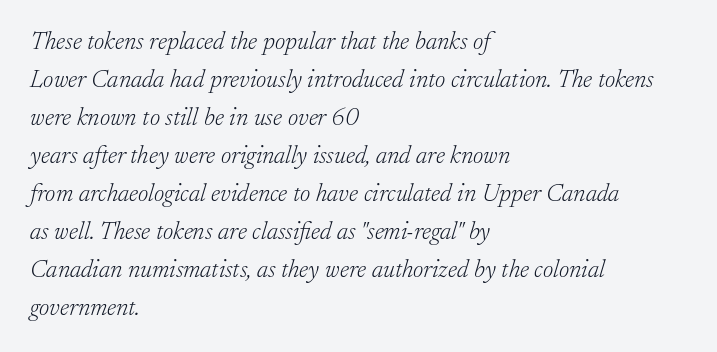
Interline gaps are of average width in this sample. The rag falls on the right side of this text block. Is this a heavy cut? Hardly; it is regular or lighter. In terms of posture, this sample is oblique. Decoration check: the copy has no underline.
